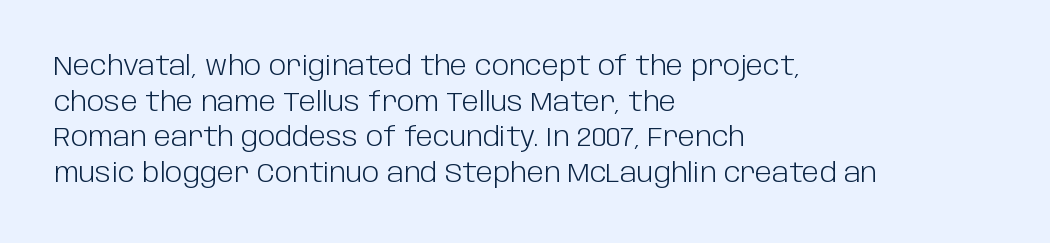
{"italic": "no", "bold": "no", "underline": "no", "align": "left", "line_spacing": "normal", "line_spacing_ratio": 1.37, "letter_spacing": "normal", "letter_spacing_em": 0.0, "glyph_px": 26}
